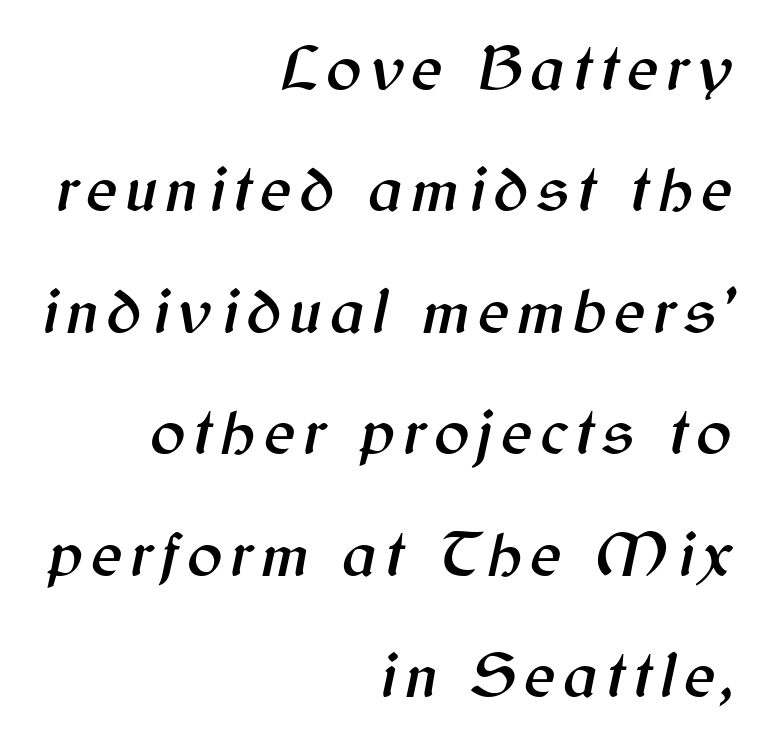
Q: Is the text italic (slanted)? A: Yes, it leans right by about 12 degrees.
Q: Is the text underlined? A: No.
Q: How is the paragraph aligned? A: Right-aligned.
Q: Width (condensed, normal, or wide)? A: Normal.
Q: Stroke contrast? A: Medium.
Q: x-height? A: Medium.
Q: Monospaced? A: No.
